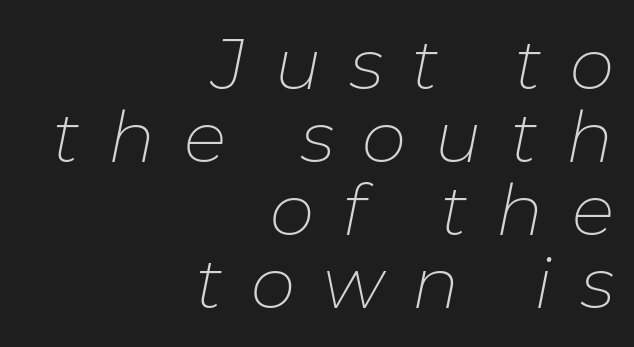
Q: Is the text bold? A: No.
Q: Is the text italic (slanted)? A: Yes, it leans right by about 11 degrees.
Q: Is the text underlined? A: No.
Q: How is the paragraph aligned? A: Right-aligned.
Q: Is the spacing between letters normal or unusually wide? A: Unusually wide.
Q: Is the spacing between lines tight, normal or loose? A: Tight.
Q: Width (condensed, normal, or wide)? A: Normal.
Q: Stroke contrast? A: Low.
Q: x-height? A: Medium.
Q: Monospaced? A: No.
